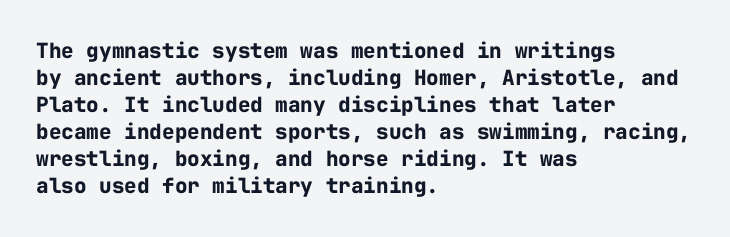
Q: Is the text bold? A: Yes.
Q: Is the text italic (slanted)? A: No, it is upright.
Q: Is the text underlined? A: No.
Q: How is the paragraph aligned? A: Left-aligned.
Q: Is the spacing between letters normal or unusually wide? A: Normal.
Q: Is the spacing between lines tight, normal or loose? A: Normal.
